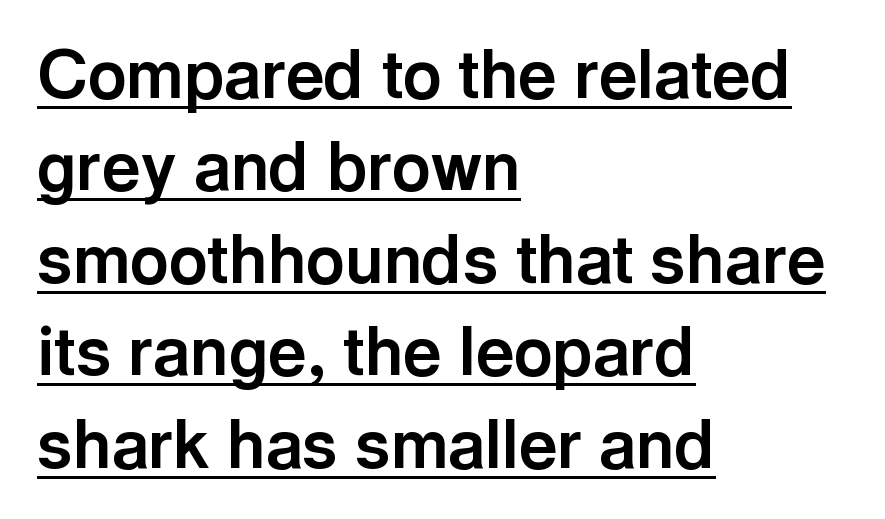
{"serif": "no", "italic": "no", "bold": "yes", "weight": "bold", "width": "normal", "x_height": "medium", "monospaced": "no", "underline": "yes", "align": "left", "line_spacing": "normal", "line_spacing_ratio": 1.38, "letter_spacing": "normal", "letter_spacing_em": 0.0, "glyph_px": 67}
